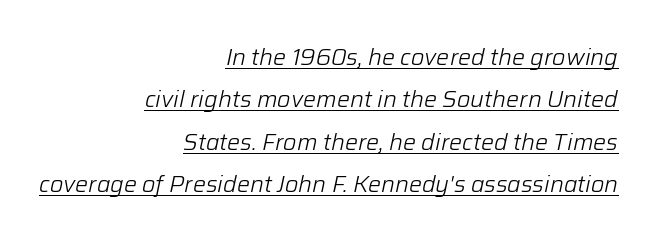
The image shows 23 px text type, italic (leaning right); set right-aligned, line spacing 1.84x, normal letter spacing, underlined.
